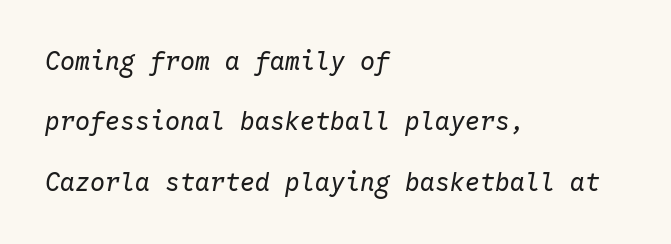
{"italic": "yes", "lean": "right", "slant_degrees": 10, "bold": "no", "underline": "no", "align": "left", "line_spacing": "loose", "line_spacing_ratio": 2.42, "letter_spacing": "normal", "letter_spacing_em": 0.0, "glyph_px": 25}
